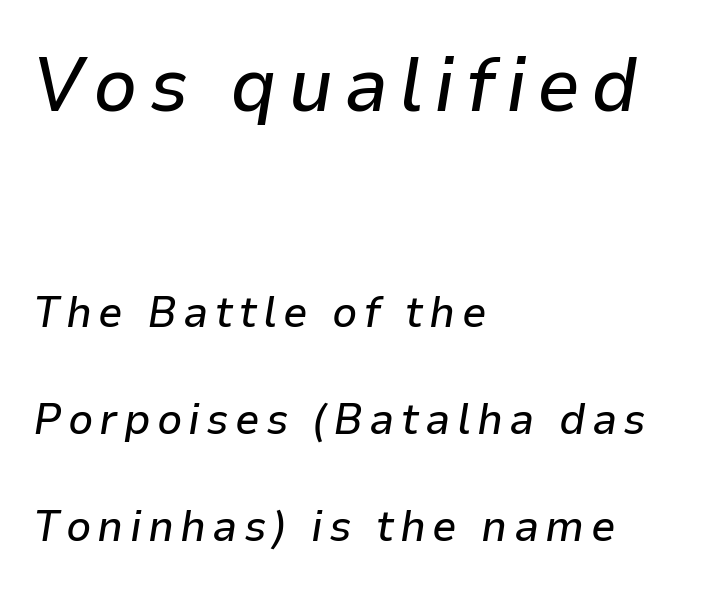
The image shows 77 px text type, italic (leaning right); set left-aligned, loose line spacing (2.43x), not underlined; the first (top) block is 1.75x larger; low stroke contrast and a medium x-height.
